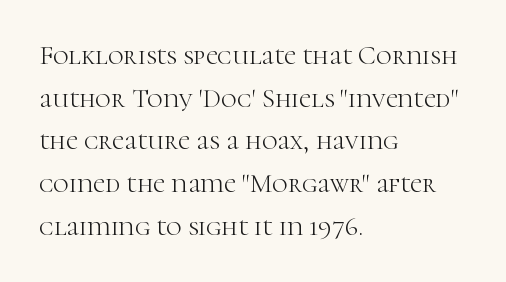
The ragged edge is on the right, which tells us the setting is flush left. Vertical strokes here are truly vertical. Heaviness? Minimal to ordinary, like unemphasized prose. Lines of text with bare space underneath.
